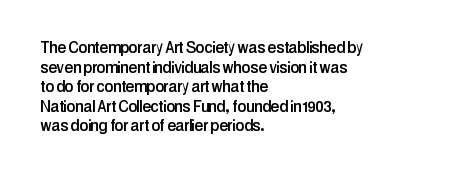
The image shows 20 px text type, upright; set left-aligned, tight line spacing (0.98x), normal letter spacing, not underlined.
